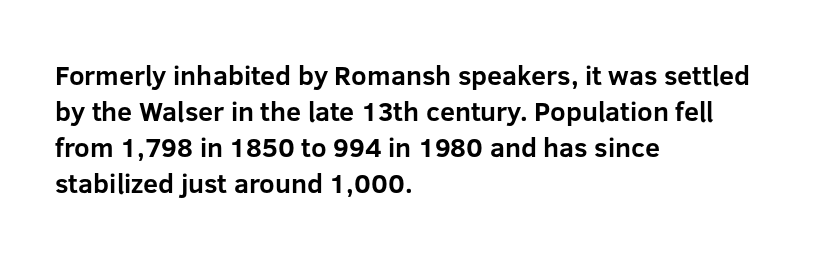
Q: Is the text bold? A: Yes.
Q: Is the text italic (slanted)? A: No, it is upright.
Q: Is the text underlined? A: No.
Q: How is the paragraph aligned? A: Left-aligned.
Q: Is the spacing between letters normal or unusually wide? A: Normal.
Q: Is the spacing between lines tight, normal or loose? A: Normal.
